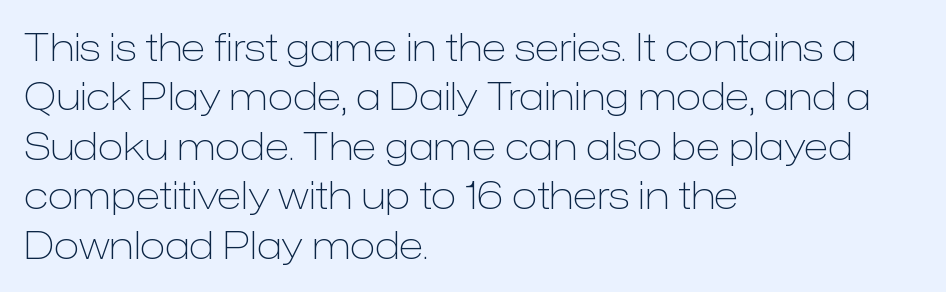
Q: Is the text bold? A: No.
Q: Is the text italic (slanted)? A: No, it is upright.
Q: Is the typeface a serif or a sans-serif typeface? A: Sans-serif.
Q: Is the text underlined? A: No.
Q: How is the paragraph aligned? A: Left-aligned.
Q: Is the spacing between letters normal or unusually wide? A: Normal.
Q: Is the spacing between lines tight, normal or loose? A: Normal.
Q: Width (condensed, normal, or wide)? A: Normal.
Q: Stroke contrast? A: Low.
Q: x-height? A: Medium.
Q: Monospaced? A: No.
